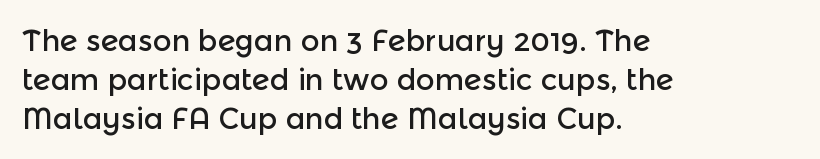
{"serif": "no", "italic": "no", "width": "normal", "x_height": "medium", "monospaced": "no", "underline": "no", "align": "left", "line_spacing": "normal", "line_spacing_ratio": 1.34, "letter_spacing": "normal", "letter_spacing_em": 0.0, "glyph_px": 29}
